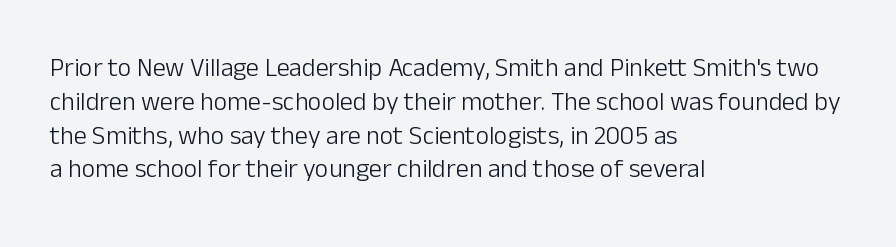
{"italic": "no", "bold": "no", "underline": "no", "align": "left", "line_spacing": "normal", "line_spacing_ratio": 1.3, "letter_spacing": "normal", "letter_spacing_em": 0.0, "glyph_px": 26}
